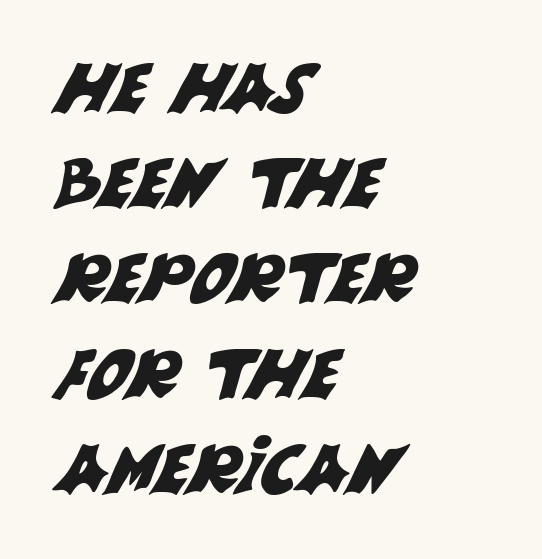
The image shows 68 px sans-serif type; set left-aligned, normal line spacing (1.4x), normal letter spacing, not underlined; medium stroke contrast and a large x-height.
